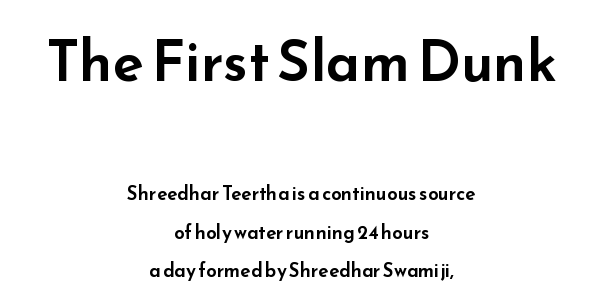
Q: Is the text italic (slanted)? A: No, it is upright.
Q: Is the typeface a serif or a sans-serif typeface? A: Sans-serif.
Q: Is the text underlined? A: No.
Q: How is the paragraph aligned? A: Centered.
Q: Is the spacing between letters normal or unusually wide? A: Normal.
Q: Is the spacing between lines tight, normal or loose? A: Loose.
Q: Which block of text is set in a larger size, the first (top) or the second (bottom)? A: The first (top) one.
Q: Width (condensed, normal, or wide)? A: Wide.
Q: Stroke contrast? A: Low.
Q: x-height? A: Small.
Q: Monospaced? A: No.
